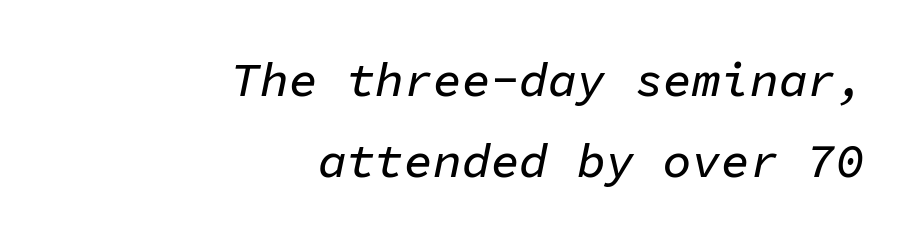
{"italic": "yes", "lean": "right", "slant_degrees": 11, "width": "normal", "stroke_contrast": "low", "x_height": "medium", "monospaced": "yes", "underline": "no", "align": "right", "line_spacing": "normal", "line_spacing_ratio": 1.69, "letter_spacing": "normal", "letter_spacing_em": 0.0, "glyph_px": 48}
